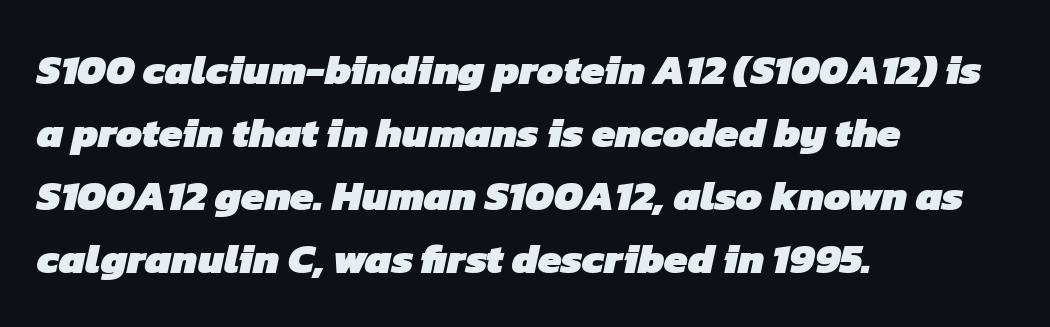
The image shows 42 px heavy sans-serif type; set left-aligned, normal line spacing (1.5x), normal letter spacing, not underlined; low stroke contrast and a medium x-height.
